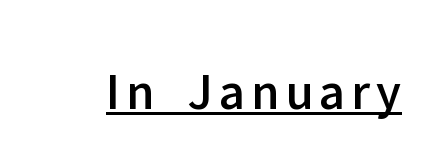
Designer's note — italics off, roman on. These lines are composed in type without serifs. The rendered words wear a rule along their underside. Note the varied advance widths — an 'i' is clearly narrower than an 'm'.
